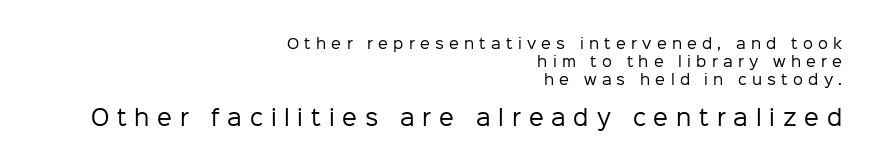
The image shows 21 px text type, upright; set right-aligned, normal line spacing (1.3x), unusually wide letter spacing (+0.37 em), not underlined; the second (bottom) block is 1.5x larger.
